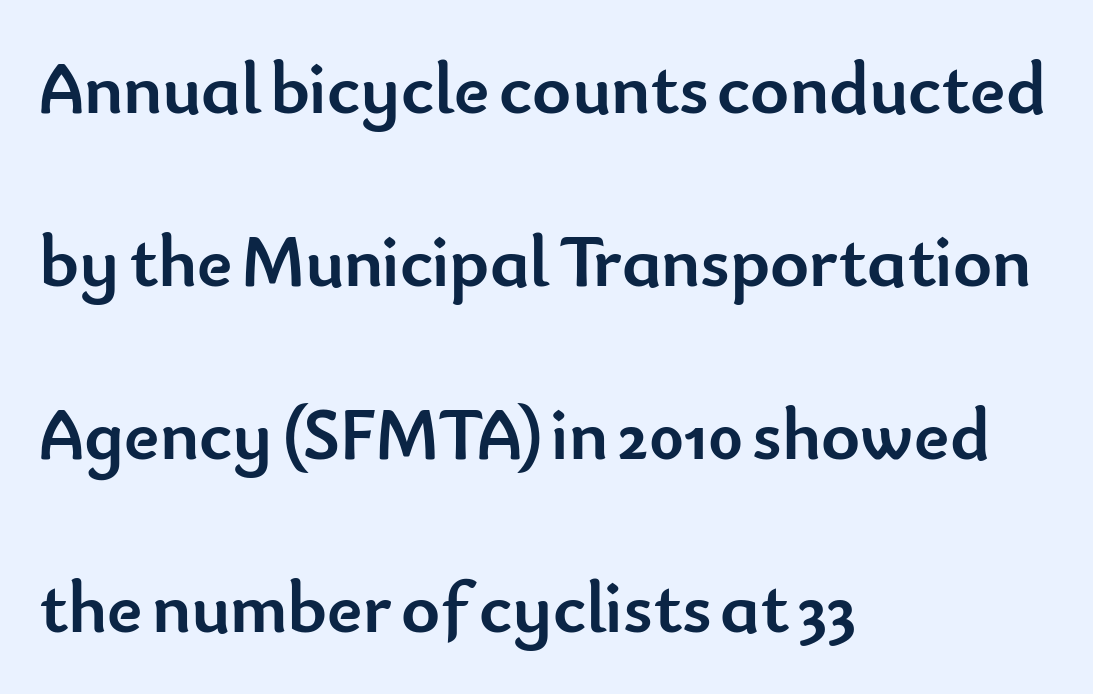
The gap between lines stays unmarked. Caption: standard tracking, unaltered. These lines were composed using upright roman letters. Are there feet on the stems? There aren't — it's a sans.
